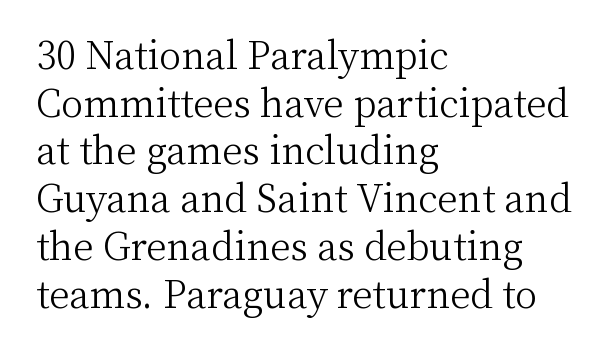
Q: Is the text bold? A: No.
Q: Is the text italic (slanted)? A: No, it is upright.
Q: Is the typeface a serif or a sans-serif typeface? A: Serif.
Q: Is the text underlined? A: No.
Q: How is the paragraph aligned? A: Left-aligned.
Q: Is the spacing between letters normal or unusually wide? A: Normal.
Q: Is the spacing between lines tight, normal or loose? A: Normal.
Q: Width (condensed, normal, or wide)? A: Normal.
Q: Stroke contrast? A: Medium.
Q: x-height? A: Medium.
Q: Monospaced? A: No.
